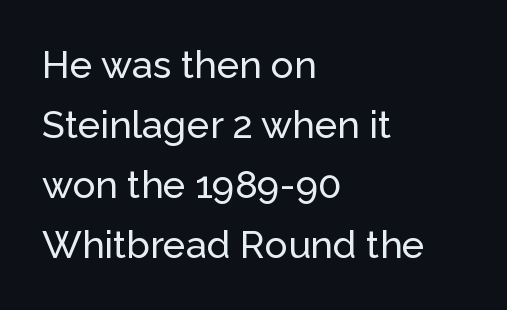
{"serif": "no", "italic": "no", "width": "normal", "stroke_contrast": "low", "x_height": "medium", "monospaced": "no", "underline": "no", "align": "left", "line_spacing": "normal", "line_spacing_ratio": 1.58, "letter_spacing": "normal", "letter_spacing_em": 0.0, "glyph_px": 38}
